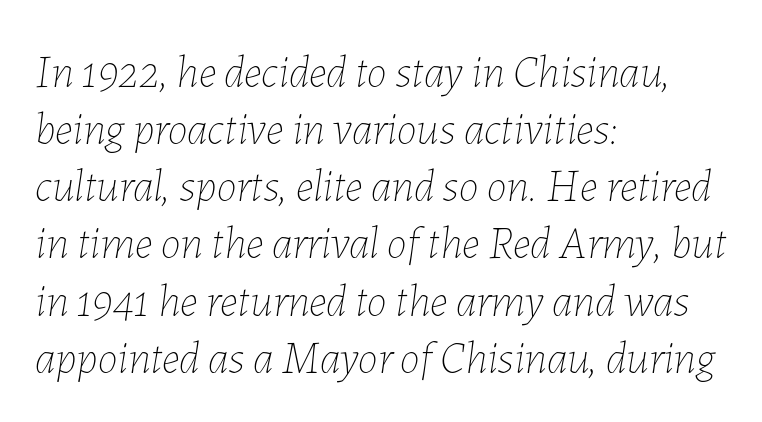
Q: Is the text bold? A: No.
Q: Is the text italic (slanted)? A: Yes, it leans right by about 7 degrees.
Q: Is the text underlined? A: No.
Q: How is the paragraph aligned? A: Left-aligned.
Q: Is the spacing between letters normal or unusually wide? A: Normal.
Q: Is the spacing between lines tight, normal or loose? A: Normal.
Q: Width (condensed, normal, or wide)? A: Normal.
Q: Stroke contrast? A: Low.
Q: x-height? A: Medium.
Q: Monospaced? A: No.
